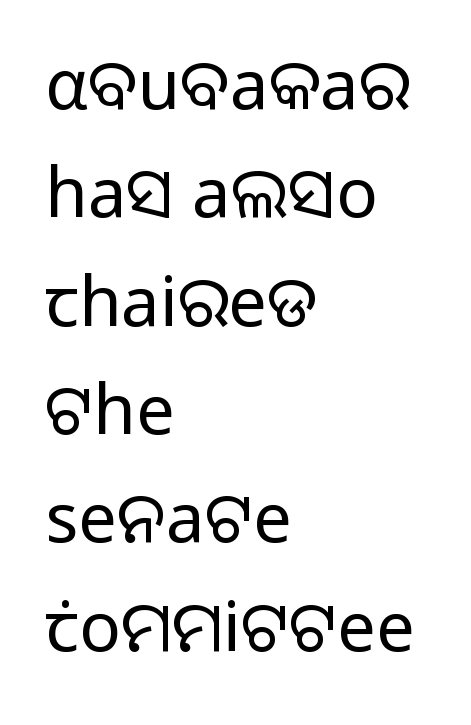
Q: Is the text bold? A: No.
Q: Is the text italic (slanted)? A: No, it is upright.
Q: Is the typeface a serif or a sans-serif typeface? A: Sans-serif.
Q: Is the text underlined? A: No.
Q: How is the paragraph aligned? A: Left-aligned.
Q: Is the spacing between letters normal or unusually wide? A: Normal.
Q: Is the spacing between lines tight, normal or loose? A: Normal.
Q: Width (condensed, normal, or wide)? A: Normal.
Q: Stroke contrast? A: Low.
Q: x-height? A: Medium.
Q: Monospaced? A: No.
